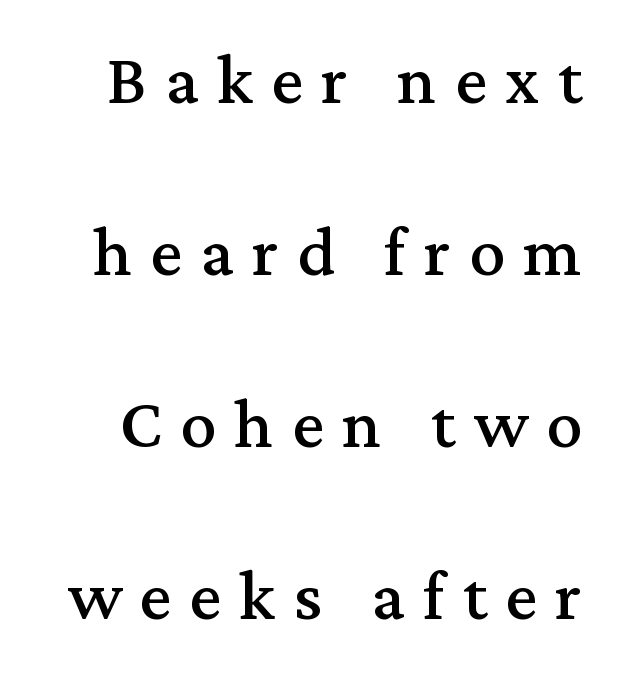
The image shows 72 px serif type, upright; set loose line spacing (2.39x), unusually wide letter spacing (+0.25 em), not underlined; medium stroke contrast and a medium x-height.
